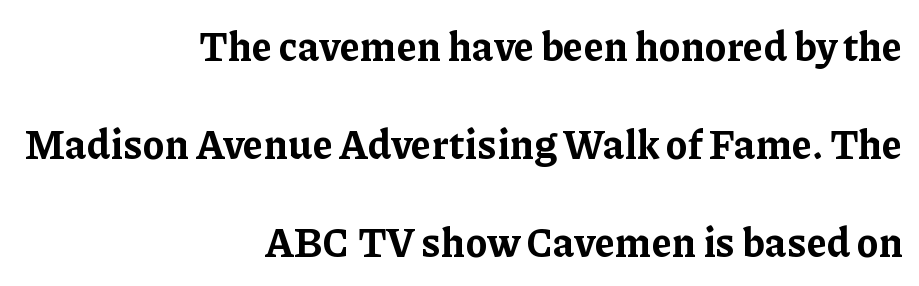
The image shows 40 px bold serif type, upright; set right-aligned, loose line spacing (2.45x), normal letter spacing, not underlined; low stroke contrast and a medium x-height.
